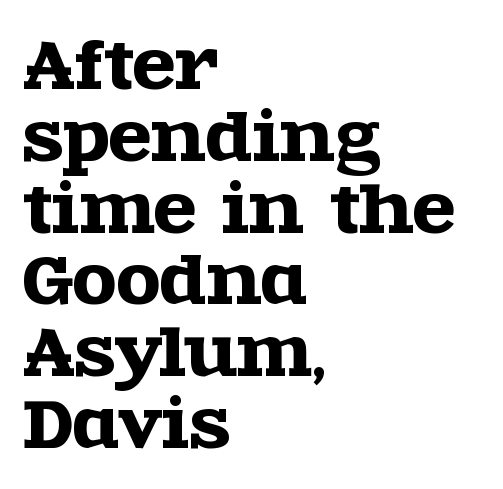
Q: Is the text italic (slanted)? A: No, it is upright.
Q: Is the typeface a serif or a sans-serif typeface? A: Serif.
Q: Is the text underlined? A: No.
Q: How is the paragraph aligned? A: Left-aligned.
Q: Is the spacing between letters normal or unusually wide? A: Normal.
Q: Is the spacing between lines tight, normal or loose? A: Tight.
Q: Width (condensed, normal, or wide)? A: Wide.
Q: x-height? A: Large.
Q: Monospaced? A: No.
